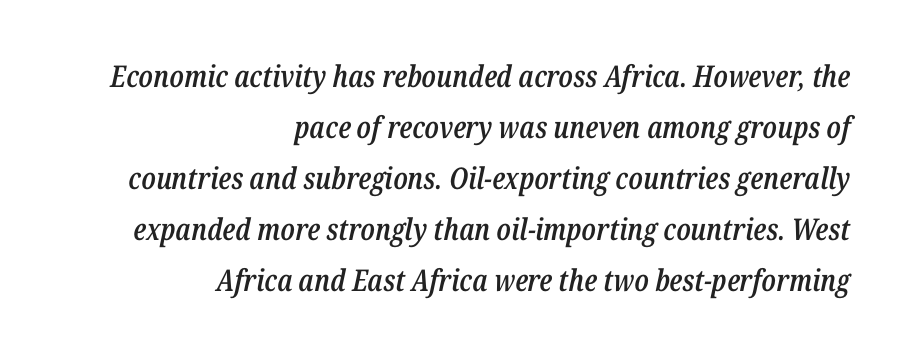
The image shows 30 px semibold, condensed type, italic (leaning right); set right-aligned, normal line spacing (1.7x), normal letter spacing, not underlined; low stroke contrast and a medium x-height.
